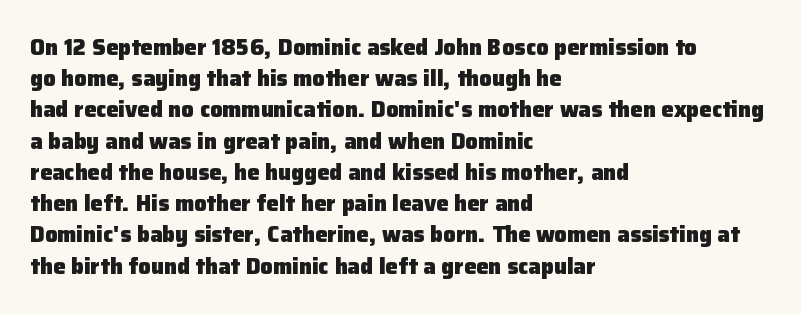
{"italic": "no", "bold": "yes", "underline": "no", "align": "left", "line_spacing": "normal", "line_spacing_ratio": 1.42, "letter_spacing": "normal", "letter_spacing_em": 0.0, "glyph_px": 22}
